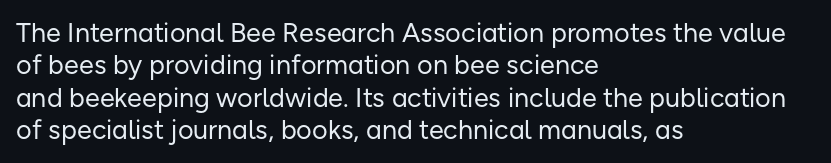
The image shows 27 px text type, upright; set left-aligned, line spacing 1.2x, normal letter spacing, not underlined.
